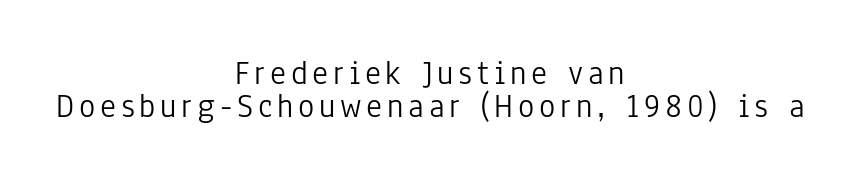
{"serif": "no", "italic": "no", "bold": "no", "weight": "light", "width": "condensed", "stroke_contrast": "low", "x_height": "medium", "monospaced": "no", "underline": "no", "align": "center", "line_spacing": "tight", "line_spacing_ratio": 0.98, "glyph_px": 34}
